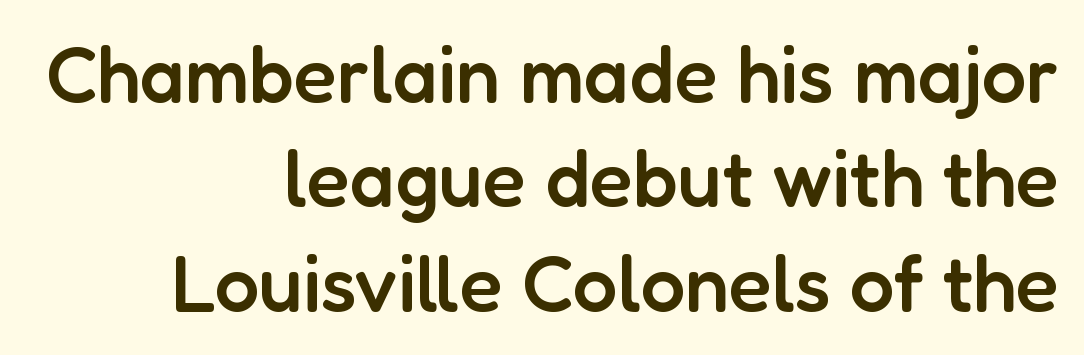
Q: Is the text bold? A: Semi-bold.
Q: Is the text italic (slanted)? A: No, it is upright.
Q: Is the typeface a serif or a sans-serif typeface? A: Sans-serif.
Q: Is the text underlined? A: No.
Q: How is the paragraph aligned? A: Right-aligned.
Q: Is the spacing between letters normal or unusually wide? A: Normal.
Q: Is the spacing between lines tight, normal or loose? A: Normal.
Q: Width (condensed, normal, or wide)? A: Normal.
Q: Stroke contrast? A: Low.
Q: x-height? A: Medium.
Q: Monospaced? A: No.
